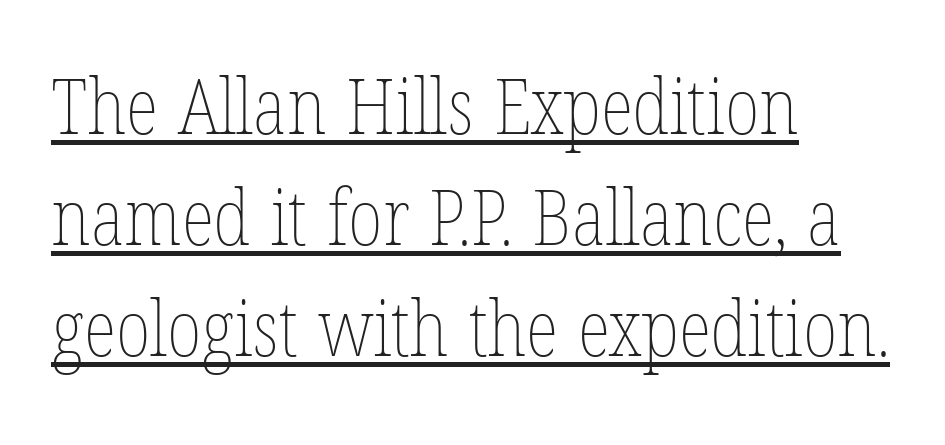
{"italic": "no", "bold": "no", "weight": "thin", "width": "condensed", "stroke_contrast": "low", "x_height": "medium", "monospaced": "no", "underline": "yes", "align": "left", "line_spacing": "normal", "line_spacing_ratio": 1.44, "letter_spacing": "normal", "letter_spacing_em": 0.0, "glyph_px": 77}
